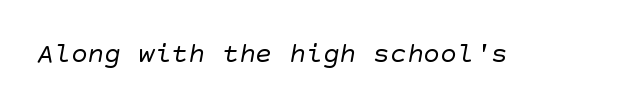
Q: Is the text bold? A: No.
Q: Is the typeface a serif or a sans-serif typeface? A: Sans-serif.
Q: Is the text underlined? A: No.
Q: Is the spacing between letters normal or unusually wide? A: Normal.
Q: Width (condensed, normal, or wide)? A: Normal.
Q: Stroke contrast? A: Low.
Q: x-height? A: Large.
